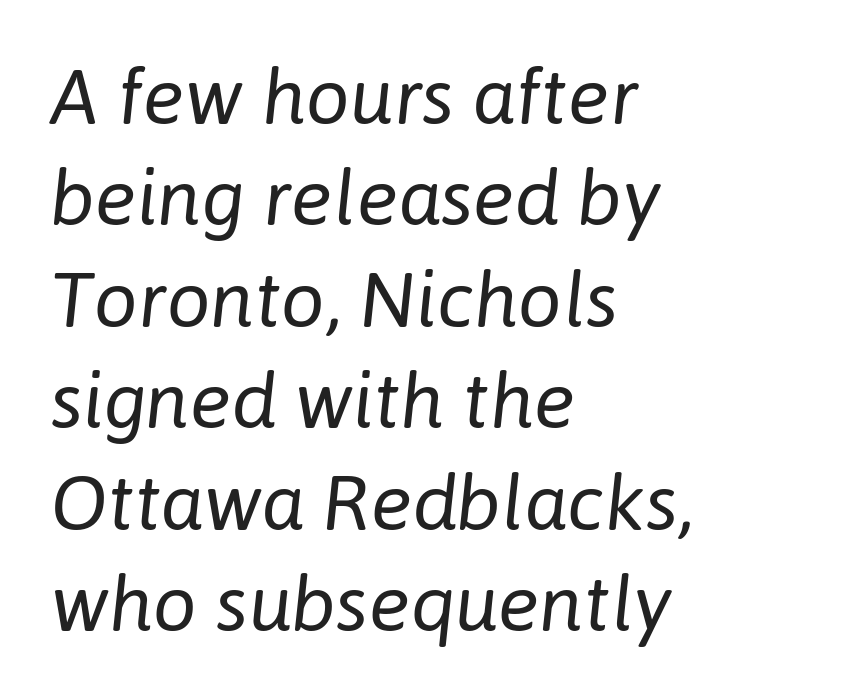
Think standard paragraph weight, or any step lighter than that. What's the leading like? Ordinary, nothing unusual. Default kerning and tracking; the words read as compact shapes. Observe the lean: these are italic letterforms.
